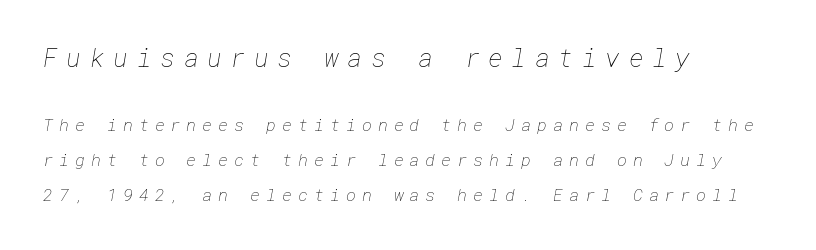
{"bold": "no", "underline": "no", "align": "left", "line_spacing": "loose", "line_spacing_ratio": 2.07, "letter_spacing": "wide", "letter_spacing_em": 0.35, "larger_block": "first", "size_ratio": 1.47, "glyph_px": 25}
